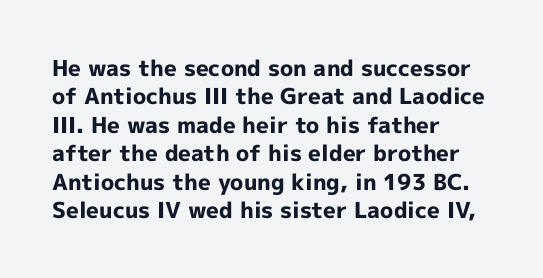
Q: Is the text bold? A: Yes.
Q: Is the text italic (slanted)? A: No, it is upright.
Q: Is the text underlined? A: No.
Q: How is the paragraph aligned? A: Left-aligned.
Q: Is the spacing between letters normal or unusually wide? A: Normal.
Q: Is the spacing between lines tight, normal or loose? A: Normal.
